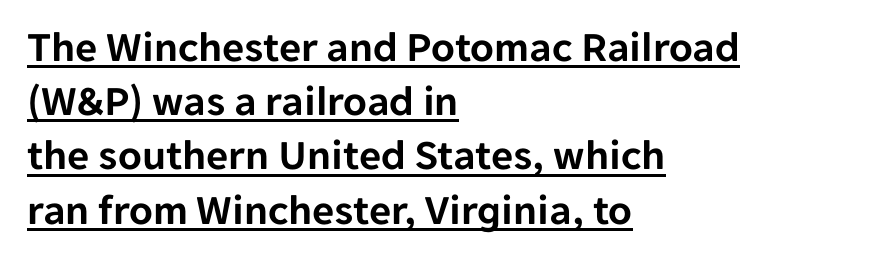
The image shows 43 px sans-serif type, upright; set left-aligned, normal line spacing (1.26x), normal letter spacing, underlined; low stroke contrast and a medium x-height.
